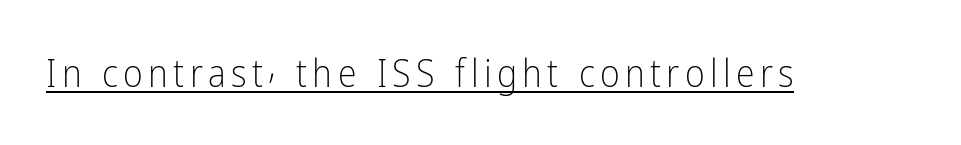
Each stroke keeps to a modest, everyday thickness or less. Character widths vary here, with narrow letters taking less room than wide ones. A continuous stroke trails under the words, as in a hyperlink. The type family on display is of the sans-serif kind.
